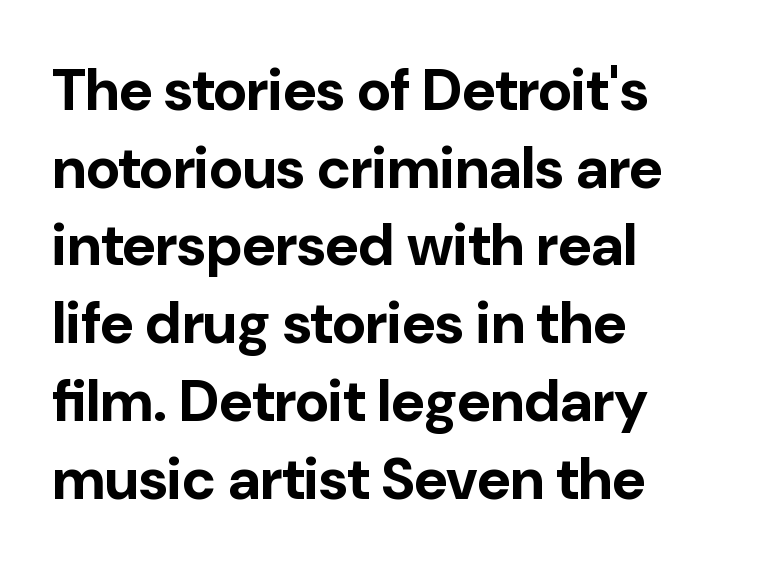
The image shows 58 px bold sans-serif type, upright; set left-aligned, normal line spacing (1.34x), normal letter spacing, not underlined; low stroke contrast and a medium x-height.
